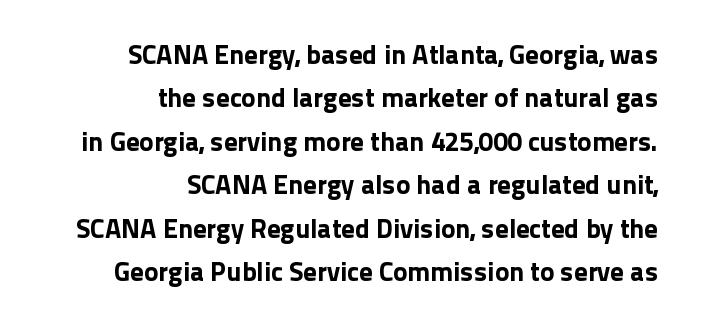
{"italic": "no", "underline": "no", "align": "right", "line_spacing": "normal", "line_spacing_ratio": 1.61, "letter_spacing": "normal", "letter_spacing_em": 0.0, "glyph_px": 27}
